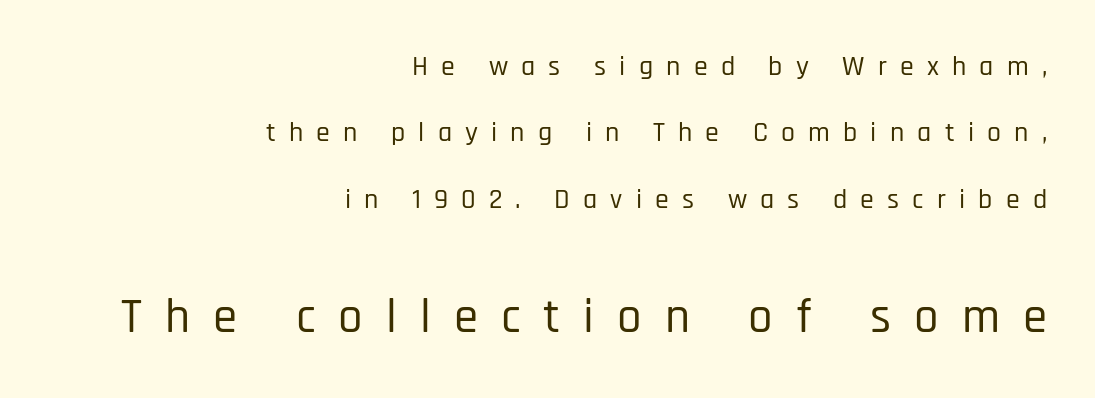
The image shows 49 px condensed sans-serif type, upright; set right-aligned, loose line spacing (2.37x), unusually wide letter spacing (+0.47 em), not underlined; the second (bottom) block is 1.75x larger; low stroke contrast and a large x-height.
